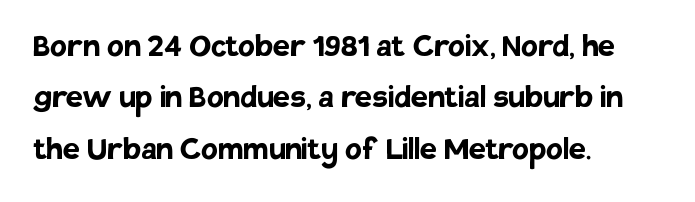
Standard letterfit; no display-style spreading of the glyphs. Observe the absence of serifs on each vertical stroke in this sample. The passage shown is typed in a proportional face where columns would drift. Does the lettering tilt? It doesn't — this is upright.
